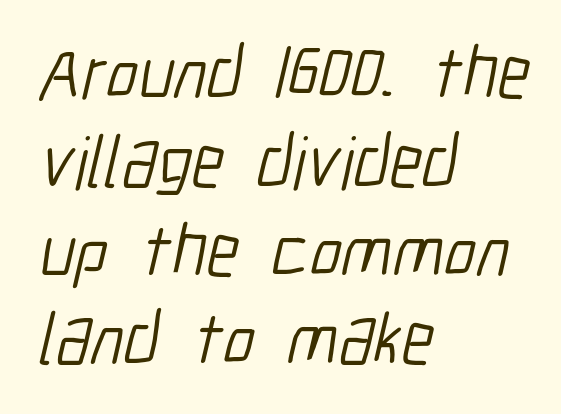
The image shows 74 px light, condensed sans-serif type; set left-aligned, line spacing 1.2x, normal letter spacing, not underlined; low stroke contrast and a medium x-height.
